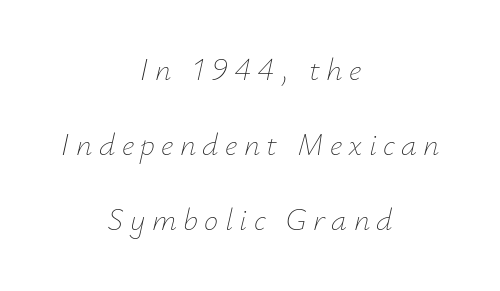
The image shows 32 px thin type, italic (leaning right); set centered, loose line spacing (2.35x), unusually wide letter spacing (+0.2 em), not underlined; low stroke contrast and a small x-height.
